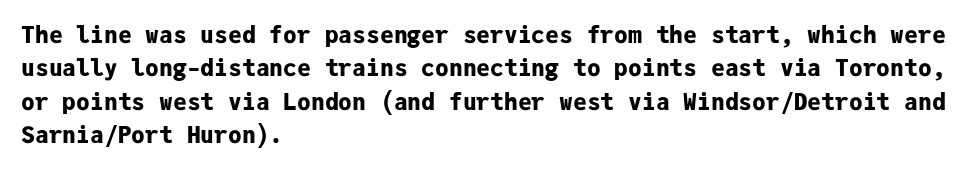
The image shows 23 px bold type, upright; set left-aligned, normal line spacing (1.45x), normal letter spacing, not underlined.
